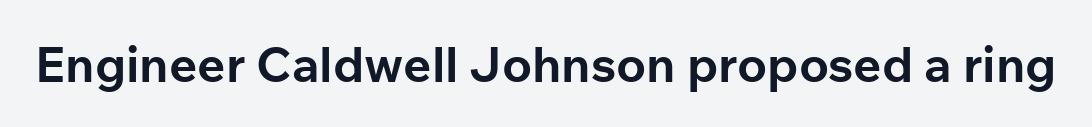
The image shows 49 px bold sans-serif type, upright; set normal letter spacing, not underlined; low stroke contrast and a medium x-height.
